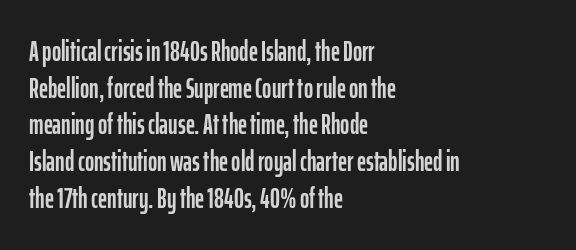
Rows of type keep a routine distance in the vertical direction. Character widths vary here, with narrow letters taking less room than wide ones. There is no visible air inserted between adjacent glyphs. Casual observation: everything's shoved over to the left. The type family on display is of the sans-serif kind.
